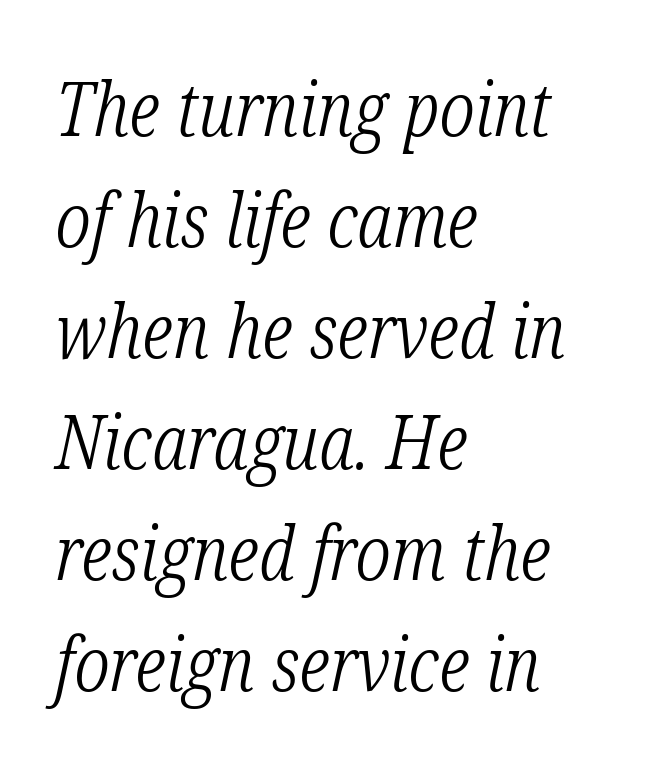
{"serif": "yes", "italic": "yes", "lean": "right", "slant_degrees": 12, "bold": "no", "weight": "light", "width": "condensed", "stroke_contrast": "low", "x_height": "medium", "monospaced": "no", "underline": "no", "align": "left", "line_spacing": "normal", "line_spacing_ratio": 1.48, "letter_spacing": "normal", "letter_spacing_em": 0.0, "glyph_px": 75}
